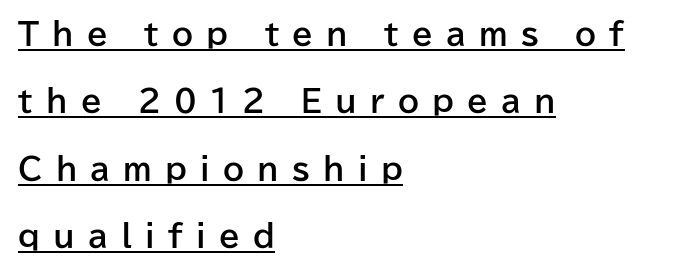
Compared with undecorated copy, this sample adds a rule below the words. Posture: upright roman. The line texture is sparse and dotted thanks to wide tracking. Reading down the column, the eye jumps a long way to each next line.
